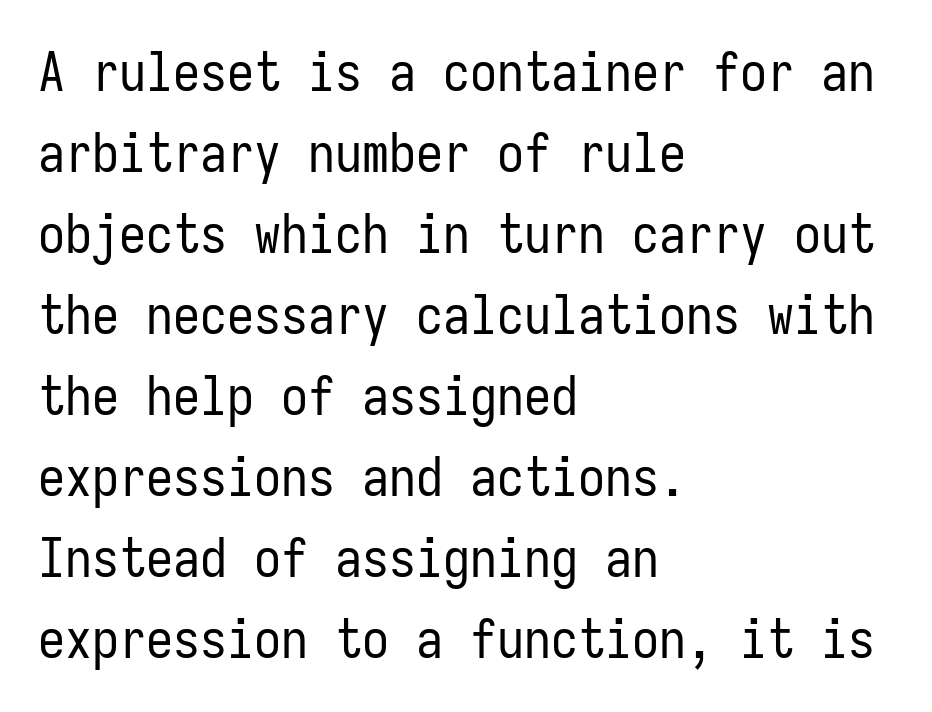
Examine the stroke ends and you'll find no serifs. Vertical spacing — default. The typography opts for an upright posture over an oblique one. Nobody drew a line under any word here. The passage shown has conventional tracking throughout.
